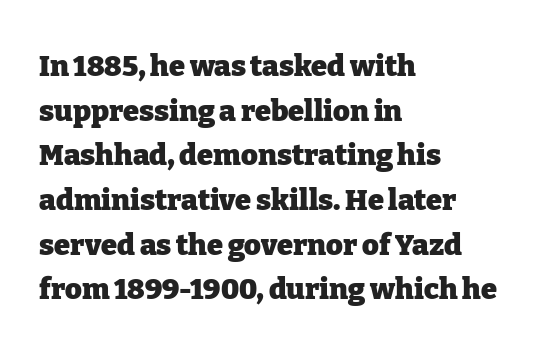
Italic: no, the glyphs are upright roman. Line beginnings align vertically; line endings do not. Between one letter and the next there's only the usual sliver of space. Lines of text with bare space underneath. The letters advance in unequal steps, a hallmark of proportional type. You'd pick this weight for a headline — it's a proper bold.
